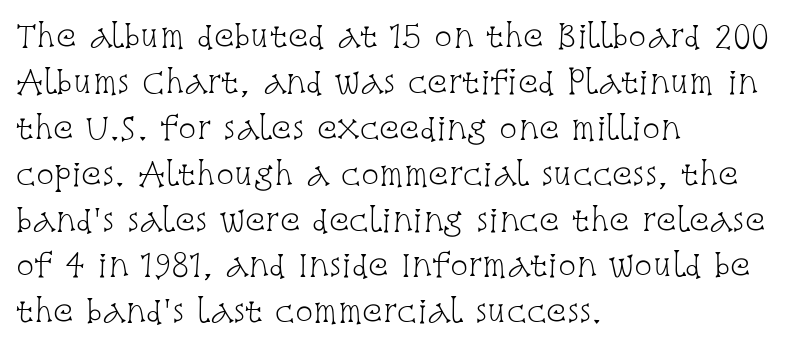
{"serif": "yes", "italic": "no", "bold": "no", "weight": "light", "width": "condensed", "stroke_contrast": "low", "x_height": "large", "monospaced": "no", "underline": "no", "align": "left", "line_spacing": "normal", "line_spacing_ratio": 1.53, "letter_spacing": "normal", "letter_spacing_em": 0.0, "glyph_px": 30}
